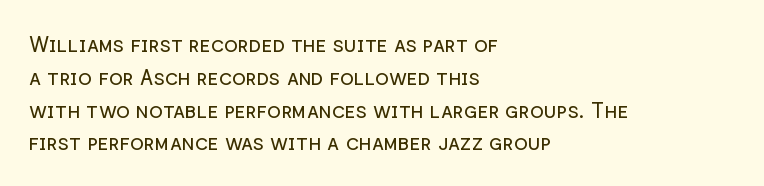
Q: Is the text bold? A: No.
Q: Is the text italic (slanted)? A: No, it is upright.
Q: Is the text underlined? A: No.
Q: How is the paragraph aligned? A: Left-aligned.
Q: Is the spacing between letters normal or unusually wide? A: Normal.
Q: Is the spacing between lines tight, normal or loose? A: Normal.
